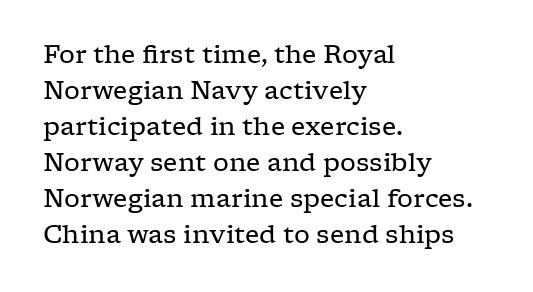
The image shows 25 px text type, upright; set left-aligned, normal line spacing (1.44x), normal letter spacing, not underlined.
